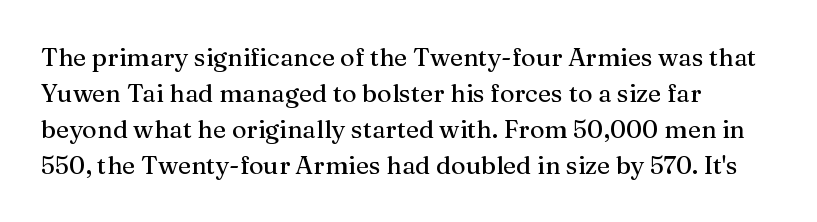
Q: Is the text italic (slanted)? A: No, it is upright.
Q: Is the text underlined? A: No.
Q: How is the paragraph aligned? A: Left-aligned.
Q: Is the spacing between letters normal or unusually wide? A: Normal.
Q: Is the spacing between lines tight, normal or loose? A: Normal.
